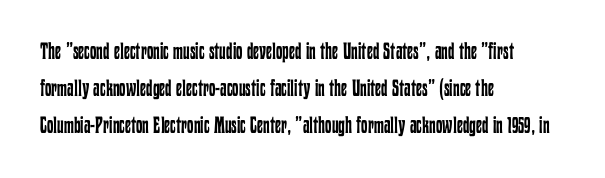
The image shows 23 px text type, upright; set left-aligned, normal line spacing (1.6x), normal letter spacing, not underlined.
